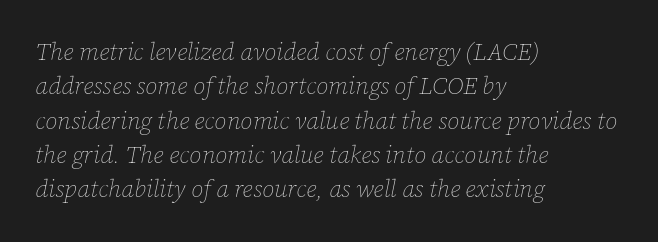
{"italic": "yes", "lean": "right", "slant_degrees": 12, "bold": "no", "underline": "no", "align": "left", "line_spacing": "normal", "line_spacing_ratio": 1.43, "letter_spacing": "normal", "letter_spacing_em": 0.0, "glyph_px": 24}
